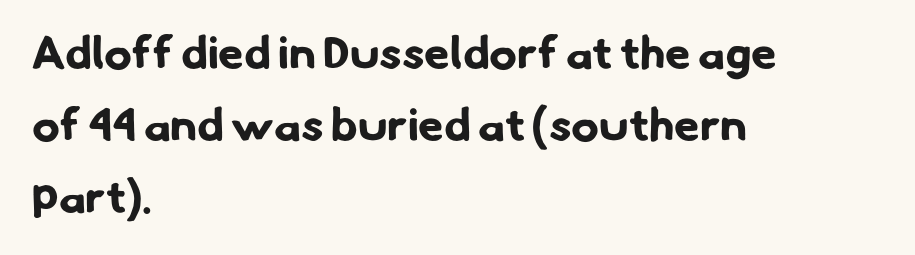
All the whitespace from short lines collects on the right. The area under the type is left untouched. These lines are rendered in a variable-pitch font. Horizontal bands of white between lines are of average thickness. The gaps between neighbouring characters are ordinary and unremarkable. Strokes here are thick enough to call this a true bold.
